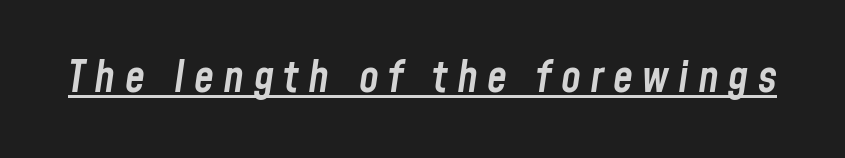
Compared with typical body copy, the letter spacing here is much looser. Look at the stroke-to-counter ratio: somewhat heavy, a semibold. Tall strokes in this sample are angled rather than plumb. The glyphs are accompanied by a horizontal stroke just below them.
